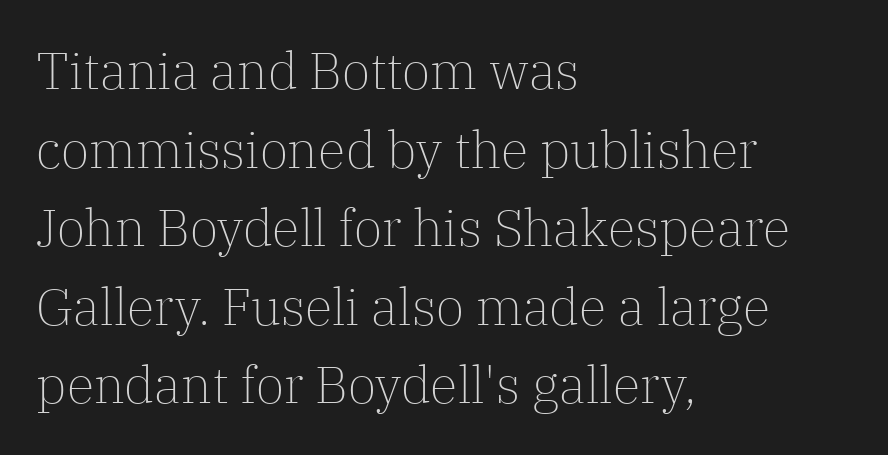
Q: Is the text bold? A: No.
Q: Is the text italic (slanted)? A: No, it is upright.
Q: Is the typeface a serif or a sans-serif typeface? A: Serif.
Q: Is the text underlined? A: No.
Q: How is the paragraph aligned? A: Left-aligned.
Q: Is the spacing between letters normal or unusually wide? A: Normal.
Q: Is the spacing between lines tight, normal or loose? A: Normal.
Q: Width (condensed, normal, or wide)? A: Normal.
Q: Stroke contrast? A: Low.
Q: x-height? A: Medium.
Q: Monospaced? A: No.
